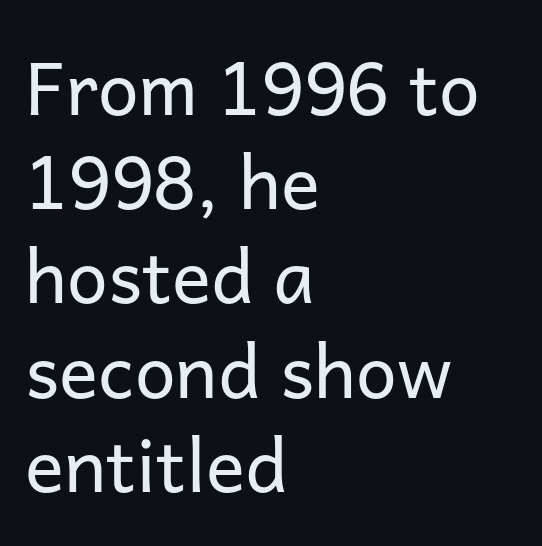
Q: Is the text bold? A: No.
Q: Is the text italic (slanted)? A: No, it is upright.
Q: Is the typeface a serif or a sans-serif typeface? A: Sans-serif.
Q: Is the text underlined? A: No.
Q: How is the paragraph aligned? A: Left-aligned.
Q: Is the spacing between letters normal or unusually wide? A: Normal.
Q: Is the spacing between lines tight, normal or loose? A: Normal.
Q: Width (condensed, normal, or wide)? A: Normal.
Q: Stroke contrast? A: Low.
Q: x-height? A: Medium.
Q: Monospaced? A: No.
